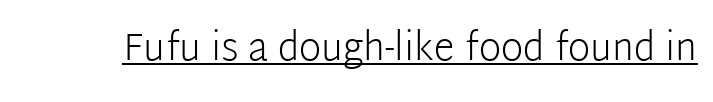
The image shows 38 px light sans-serif type, upright; set normal letter spacing, underlined; low stroke contrast and a medium x-height.
